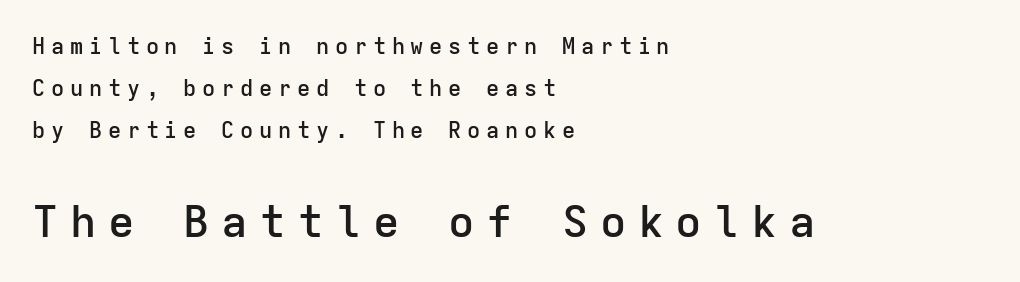
The image shows 44 px semibold sans-serif type, upright, monospaced; set left-aligned, loose line spacing (1.92x), unusually wide letter spacing (+0.26 em), not underlined; the second (bottom) block is 2.0x larger; low stroke contrast and a medium x-height.
